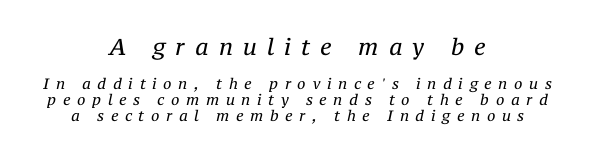
Q: Is the text bold? A: No.
Q: Is the text italic (slanted)? A: Yes, it leans right by about 12 degrees.
Q: Is the text underlined? A: No.
Q: How is the paragraph aligned? A: Centered.
Q: Is the spacing between letters normal or unusually wide? A: Unusually wide.
Q: Is the spacing between lines tight, normal or loose? A: Tight.
Q: Which block of text is set in a larger size, the first (top) or the second (bottom)? A: The first (top) one.
